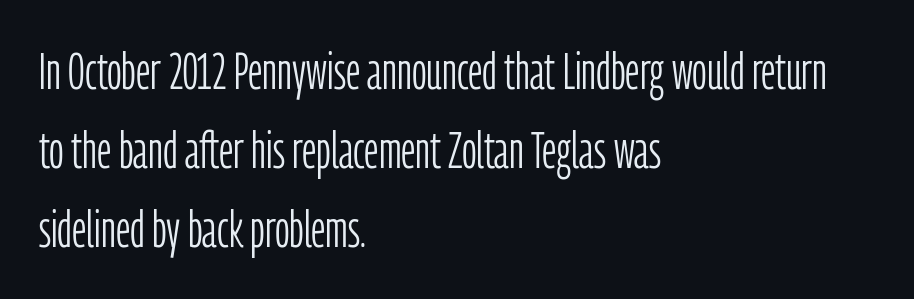
The image shows 51 px light, condensed sans-serif type, upright; set left-aligned, normal line spacing (1.55x), normal letter spacing, not underlined; low stroke contrast and a medium x-height.
